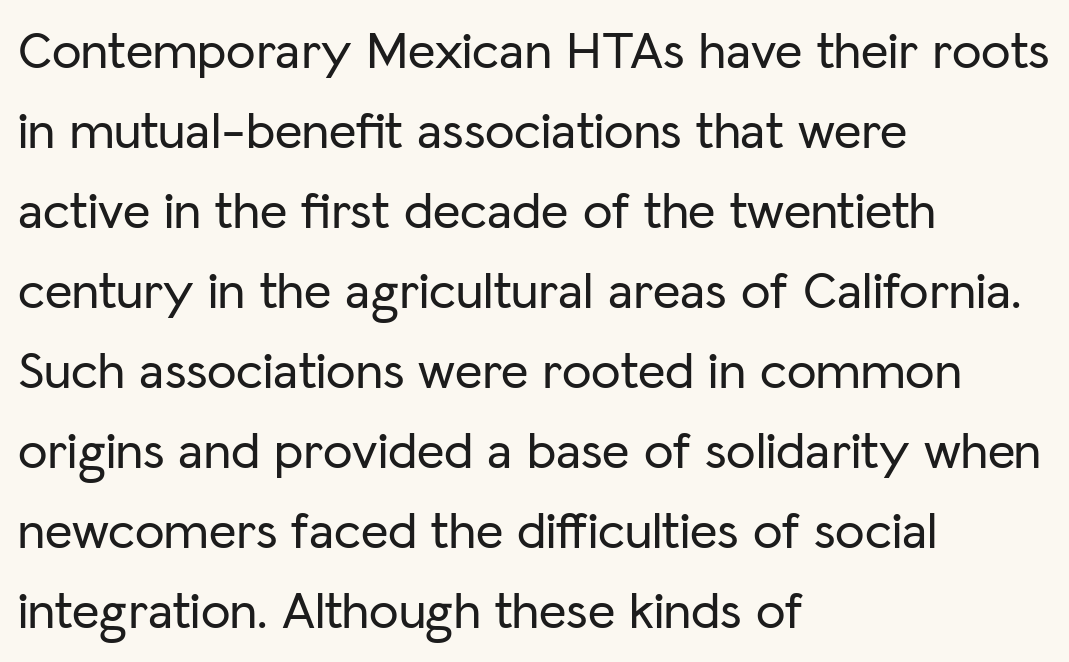
These lines sit exactly where default settings would place them. Ordinary non-slanted type is in use. Typeset ragged right — the left edge is the straight one. Examine the stroke ends and you'll find no serifs. Tracking value appears to be zero — textbook default spacing.
